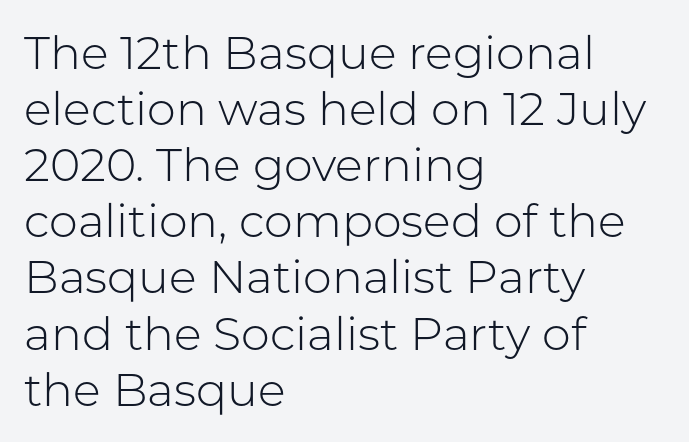
{"serif": "no", "italic": "no", "bold": "no", "weight": "light", "width": "normal", "stroke_contrast": "low", "x_height": "medium", "monospaced": "no", "underline": "no", "align": "left", "line_spacing_ratio": 1.22, "letter_spacing": "normal", "letter_spacing_em": 0.0, "glyph_px": 46}
